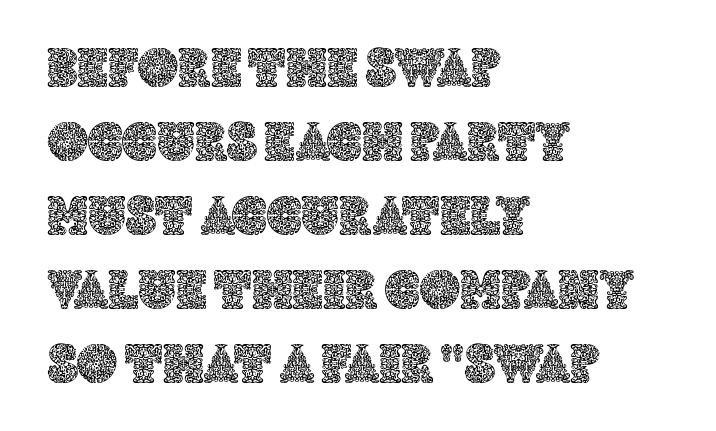
{"italic": "no", "width": "normal", "x_height": "large", "monospaced": "no", "underline": "no", "align": "left", "line_spacing": "normal", "line_spacing_ratio": 1.32, "letter_spacing": "normal", "letter_spacing_em": 0.0, "glyph_px": 56}
